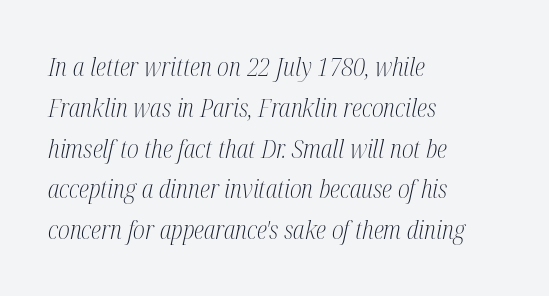
{"italic": "yes", "lean": "right", "slant_degrees": 12, "bold": "no", "underline": "no", "align": "left", "line_spacing": "normal", "line_spacing_ratio": 1.57, "letter_spacing": "normal", "letter_spacing_em": 0.0, "glyph_px": 26}
